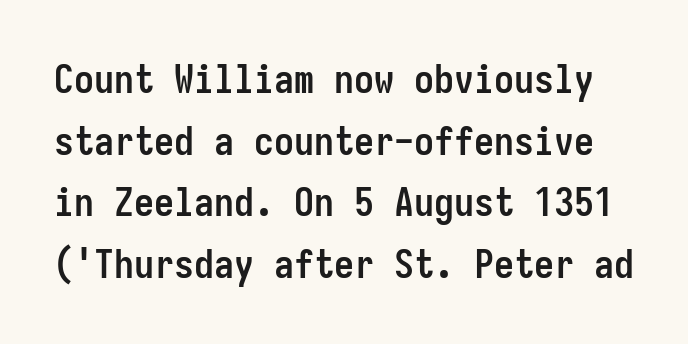
Q: Is the text bold? A: Yes.
Q: Is the text italic (slanted)? A: No, it is upright.
Q: Is the typeface a serif or a sans-serif typeface? A: Sans-serif.
Q: Is the text underlined? A: No.
Q: Is the spacing between letters normal or unusually wide? A: Normal.
Q: Is the spacing between lines tight, normal or loose? A: Normal.
Q: Width (condensed, normal, or wide)? A: Condensed.
Q: Stroke contrast? A: Low.
Q: x-height? A: Medium.
Q: Monospaced? A: Yes.
